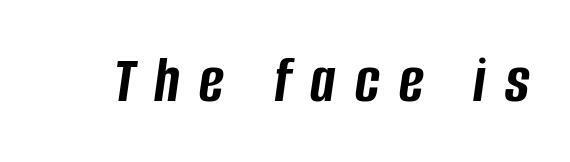
{"italic": "yes", "lean": "right", "slant_degrees": 8, "bold": "yes", "weight": "semibold", "width": "condensed", "stroke_contrast": "low", "x_height": "large", "monospaced": "no", "underline": "no", "letter_spacing": "wide", "letter_spacing_em": 0.29, "glyph_px": 67}
